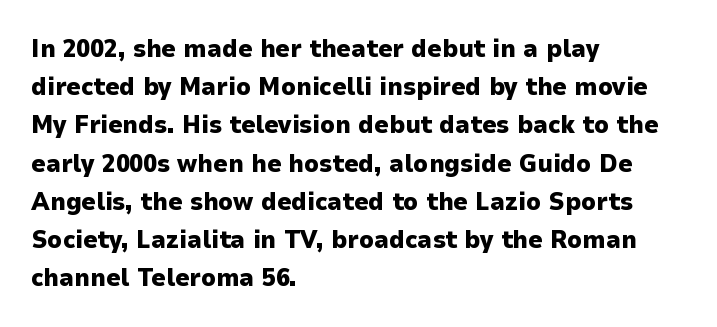
{"italic": "no", "bold": "yes", "underline": "no", "align": "left", "line_spacing": "normal", "line_spacing_ratio": 1.53, "letter_spacing": "normal", "letter_spacing_em": 0.0, "glyph_px": 25}
